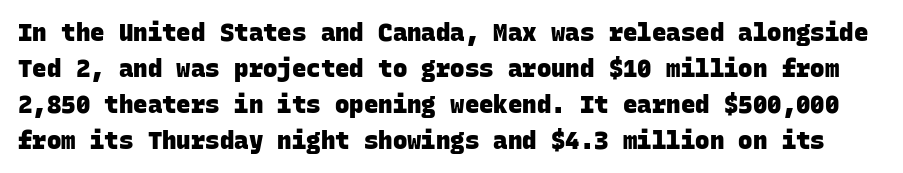
The image shows 24 px bold type; set normal line spacing (1.5x), normal letter spacing, not underlined.
